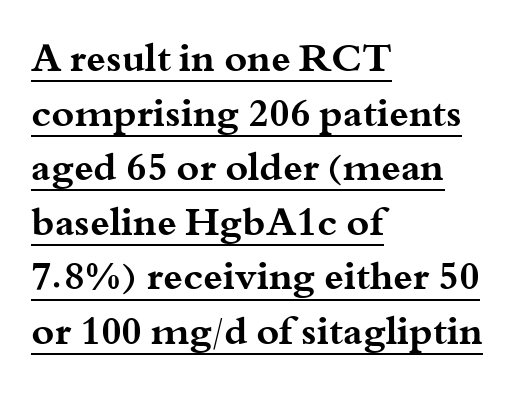
{"serif": "yes", "italic": "no", "bold": "yes", "weight": "bold", "width": "wide", "stroke_contrast": "medium", "x_height": "small", "monospaced": "no", "underline": "yes", "align": "left", "line_spacing": "normal", "line_spacing_ratio": 1.4, "letter_spacing": "normal", "letter_spacing_em": 0.0, "glyph_px": 39}
